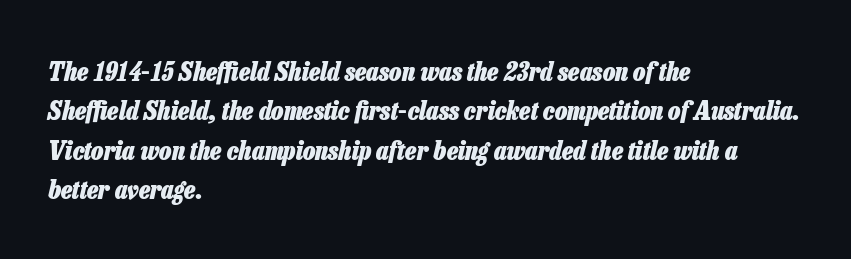
{"italic": "yes", "lean": "right", "slant_degrees": 13, "bold": "yes", "underline": "no", "align": "left", "line_spacing": "normal", "line_spacing_ratio": 1.51, "letter_spacing": "normal", "letter_spacing_em": 0.0, "glyph_px": 26}
